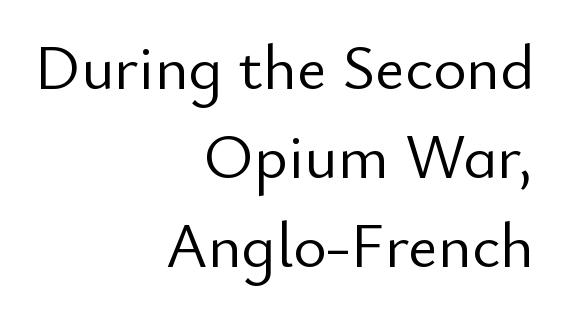
Compared with typical paragraphs, the rows here are spaced about the same. These lines are set flush right with a ragged left edge. How are the letters spaced? Ordinarily, with no added tracking. I'd call this a sans setting — the letters go barefoot. Notice how the stems are strictly vertical — no italics here. Proportional: the letters do not fall into vertical columns.
